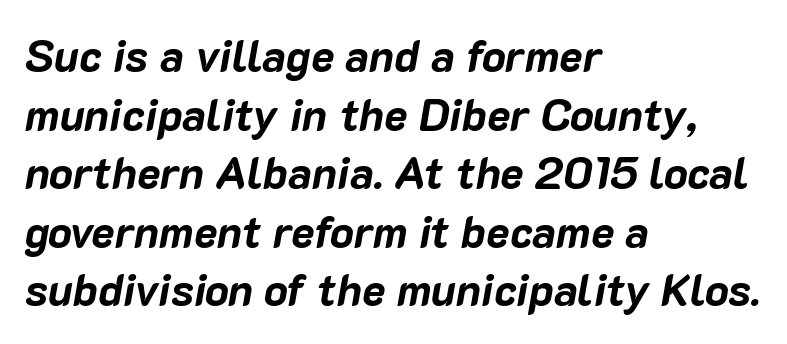
The image shows 44 px bold type, italic (leaning right); set left-aligned, normal line spacing (1.33x), normal letter spacing, not underlined; low stroke contrast and a medium x-height.
